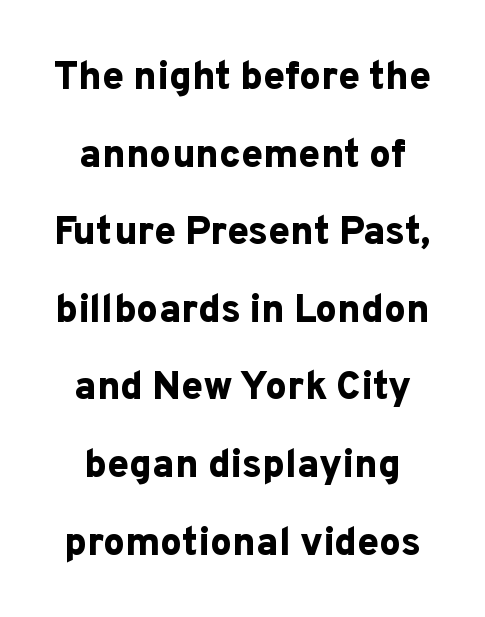
The image shows 39 px bold sans-serif type, upright; set centered, loose line spacing (1.99x), normal letter spacing, not underlined; low stroke contrast and a medium x-height.
